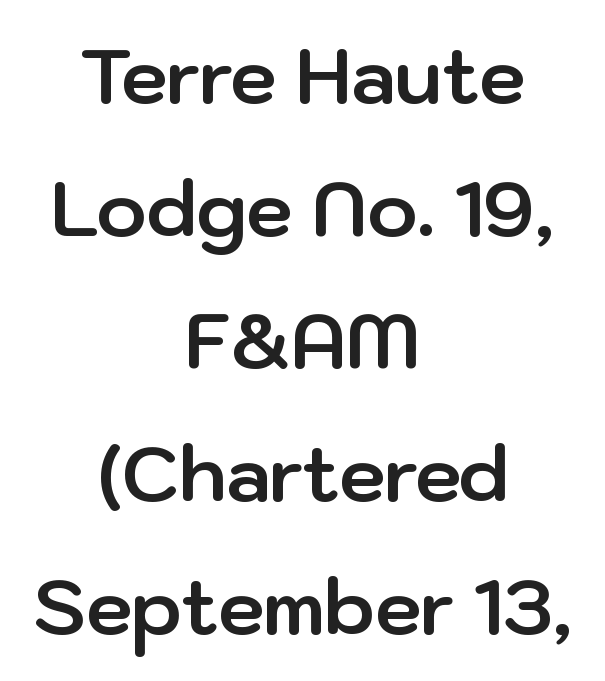
{"serif": "no", "italic": "no", "bold": "yes", "weight": "bold", "width": "normal", "stroke_contrast": "low", "x_height": "medium", "monospaced": "no", "underline": "no", "align": "center", "line_spacing_ratio": 1.77, "letter_spacing": "normal", "letter_spacing_em": 0.0, "glyph_px": 75}
